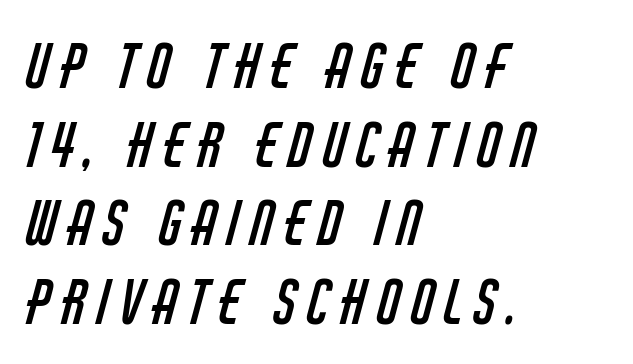
Q: Is the text bold? A: No.
Q: Is the typeface a serif or a sans-serif typeface? A: Sans-serif.
Q: Is the text underlined? A: No.
Q: How is the paragraph aligned? A: Left-aligned.
Q: Is the spacing between lines tight, normal or loose? A: Normal.
Q: Width (condensed, normal, or wide)? A: Condensed.
Q: Stroke contrast? A: Low.
Q: x-height? A: Large.
Q: Monospaced? A: No.
